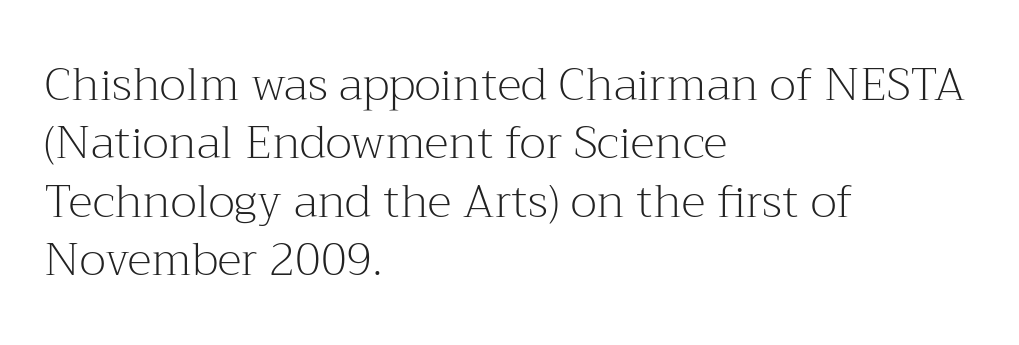
The image shows 46 px light serif type, upright; set left-aligned, normal line spacing (1.27x), normal letter spacing, not underlined; medium stroke contrast and a medium x-height.
